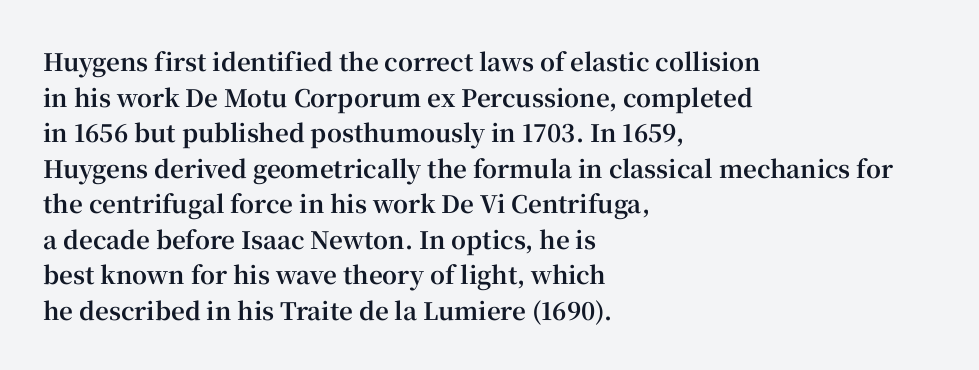
Its strokes are broad and dark, the hallmark of bold type. Short and long lines alike share a common starting point at left. Reading down the column, the eye jumps a familiar distance to each next line. Bare-footed words on every line.
